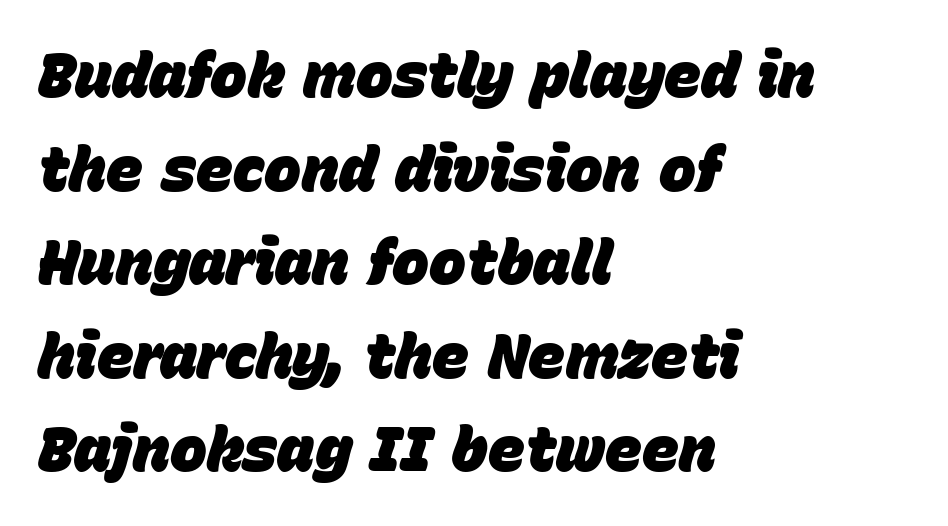
{"italic": "yes", "lean": "right", "slant_degrees": 15, "bold": "yes", "weight": "heavy", "width": "normal", "stroke_contrast": "low", "x_height": "large", "monospaced": "no", "underline": "no", "align": "left", "line_spacing": "normal", "line_spacing_ratio": 1.51, "letter_spacing": "normal", "letter_spacing_em": 0.0, "glyph_px": 62}
